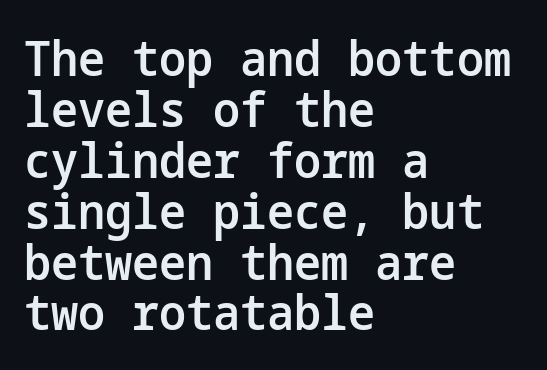
The image shows 48 px semibold sans-serif type, upright; set left-aligned, tight line spacing (1.06x), normal letter spacing, not underlined; low stroke contrast and a medium x-height.
